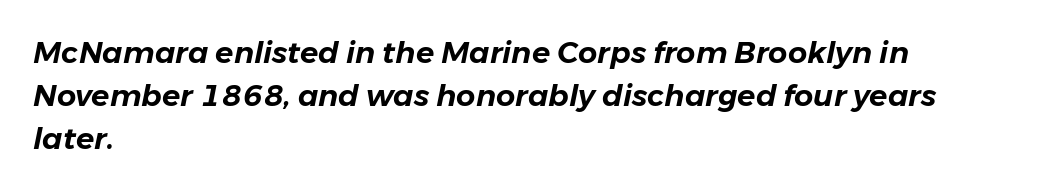
Q: Is the text italic (slanted)? A: Yes, it leans right by about 11 degrees.
Q: Is the text underlined? A: No.
Q: How is the paragraph aligned? A: Left-aligned.
Q: Is the spacing between letters normal or unusually wide? A: Normal.
Q: Is the spacing between lines tight, normal or loose? A: Normal.
Q: Width (condensed, normal, or wide)? A: Normal.
Q: Stroke contrast? A: Low.
Q: x-height? A: Medium.
Q: Monospaced? A: No.
